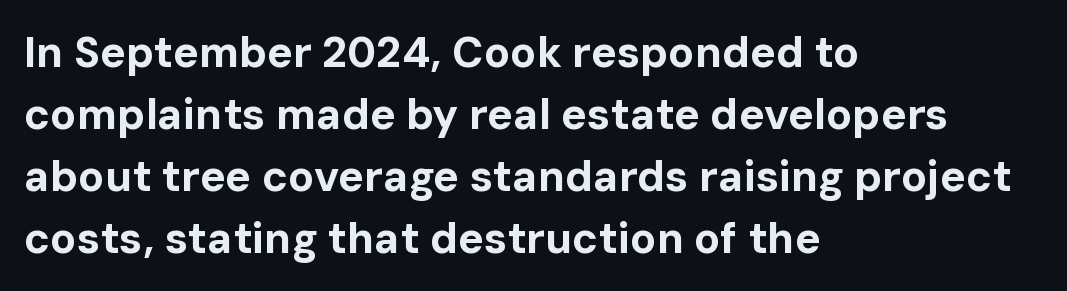
A classic flush-left, rag-right setting is used for this passage. Quick note: underline off. These lines are rendered in a variable-pitch font. Thick stems and heavy bowls — unmistakably bold. Rows of type keep a routine distance in the vertical direction.
